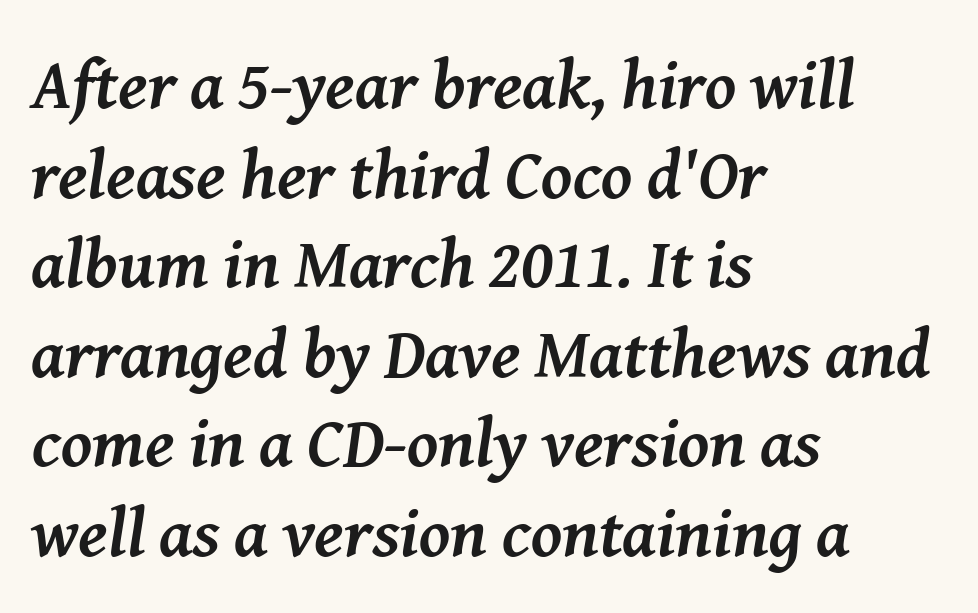
Q: Is the text bold? A: Yes.
Q: Is the text italic (slanted)? A: Yes, it leans right by about 8 degrees.
Q: Is the typeface a serif or a sans-serif typeface? A: Serif.
Q: Is the text underlined? A: No.
Q: How is the paragraph aligned? A: Left-aligned.
Q: Is the spacing between letters normal or unusually wide? A: Normal.
Q: Is the spacing between lines tight, normal or loose? A: Normal.
Q: Width (condensed, normal, or wide)? A: Normal.
Q: Stroke contrast? A: Medium.
Q: x-height? A: Medium.
Q: Monospaced? A: No.
